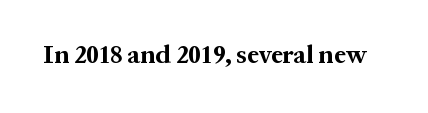
Only glyphs here, with clear space below each row. Rendered with straight, roman letterforms. The glyphs have the mass of a bold cut. Observe the ordinary spacing: letters are neighbours, not strangers.
